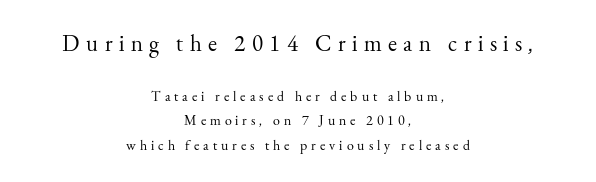
Q: Is the text bold? A: No.
Q: Is the text italic (slanted)? A: No, it is upright.
Q: Is the text underlined? A: No.
Q: How is the paragraph aligned? A: Centered.
Q: Is the spacing between letters normal or unusually wide? A: Unusually wide.
Q: Which block of text is set in a larger size, the first (top) or the second (bottom)? A: The first (top) one.
